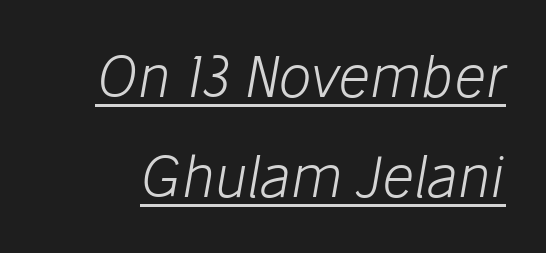
The text carries the slant typical of an italic or oblique font. These lines keep a tight, regular rhythm from letter to letter. Spacing verdict: proportional, widths tailored to each character. This is underlined copy, the kind a proofreader might mark for attention. Each stroke keeps to a modest, everyday thickness or less.
